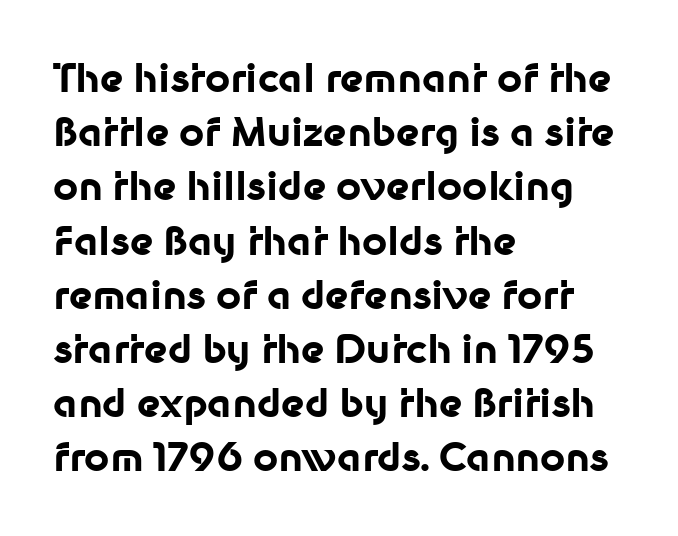
{"serif": "no", "italic": "no", "bold": "yes", "weight": "bold", "width": "normal", "stroke_contrast": "low", "x_height": "medium", "monospaced": "no", "underline": "no", "align": "left", "line_spacing": "normal", "line_spacing_ratio": 1.39, "letter_spacing": "normal", "letter_spacing_em": 0.0, "glyph_px": 39}
